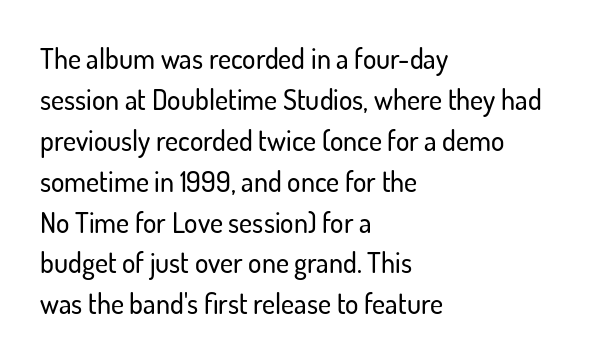
The image shows 28 px sans-serif type, upright; set left-aligned, normal line spacing (1.46x), normal letter spacing, not underlined; low stroke contrast and a small x-height.
